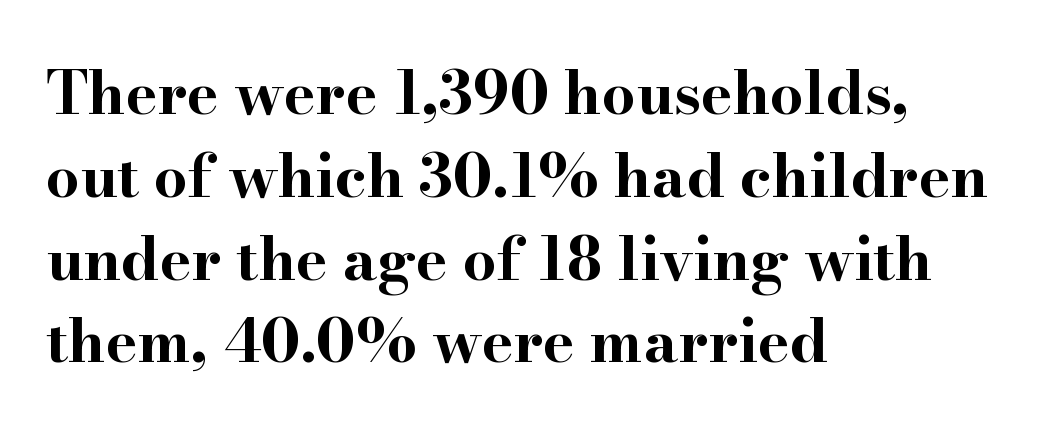
Caption: multi-line text, flush left, ragged right. The letters advance in unequal steps, a hallmark of proportional type. Here the glyphs are tracked normally, forming tight word shapes. The type family on display is of the serif kind. Words float on clear page, feet unadorned. As a designer I'd log this as weight 700, bold.
